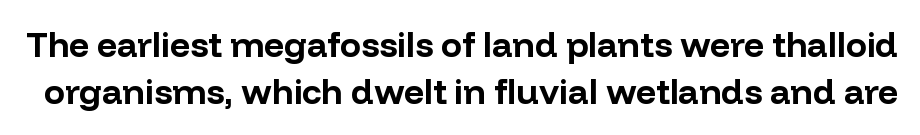
Quick note: not italic, upright. Note: no serifs on the glyphs. Do the characters align in a grid? No, the font is proportional. Glance below the letters and you will spot only blank space.
